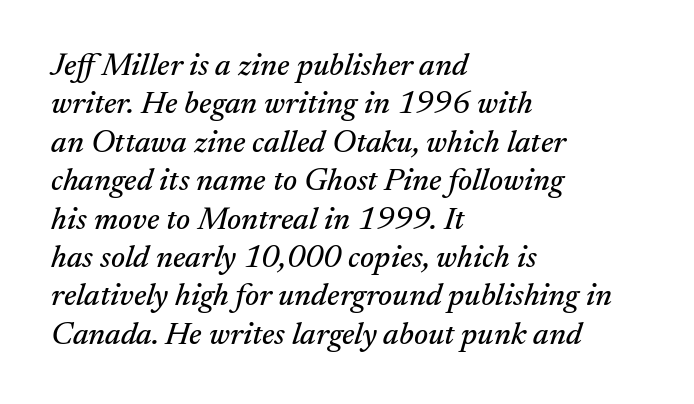
The image shows 32 px serif type, italic (leaning right); set left-aligned, line spacing 1.2x, normal letter spacing, not underlined; medium stroke contrast and a small x-height.
